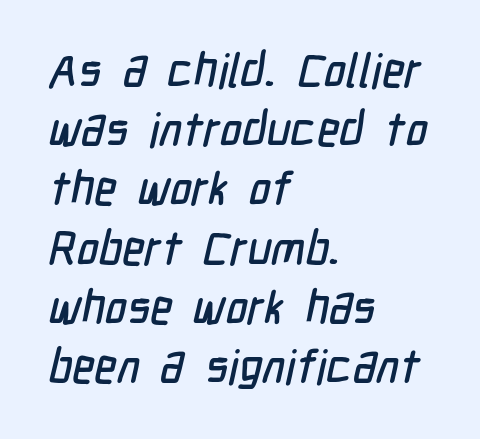
{"serif": "no", "width": "condensed", "stroke_contrast": "low", "x_height": "medium", "monospaced": "no", "underline": "no", "align": "left", "line_spacing": "normal", "line_spacing_ratio": 1.26, "letter_spacing": "normal", "letter_spacing_em": 0.0, "glyph_px": 47}
